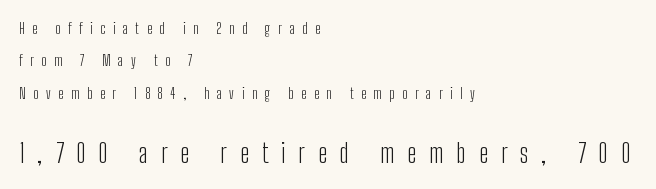
The line-height multiplier appears high, well above default. Just letters on the line, the space beneath them empty. The type sits square on the baseline with zero lean. This is not heavy type; no bold has been used.
